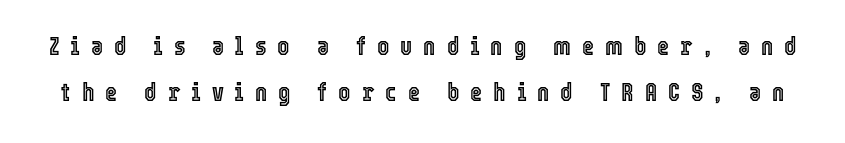
{"italic": "no", "underline": "no", "line_spacing_ratio": 1.78, "letter_spacing": "wide", "letter_spacing_em": 0.42, "glyph_px": 26}
